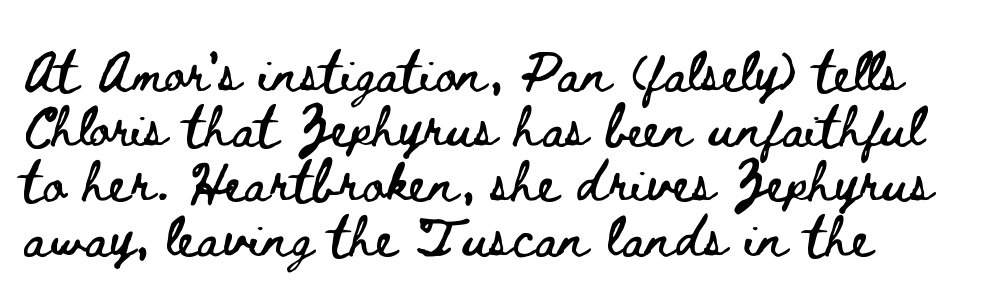
Q: Is the text underlined? A: No.
Q: Is the spacing between letters normal or unusually wide? A: Normal.
Q: Is the spacing between lines tight, normal or loose? A: Normal.
Q: Width (condensed, normal, or wide)? A: Wide.
Q: Stroke contrast? A: Low.
Q: x-height? A: Small.
Q: Monospaced? A: No.
